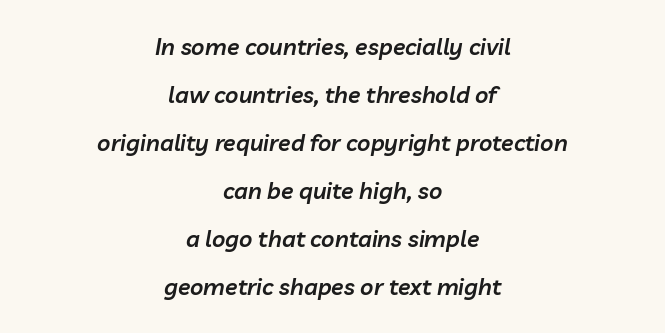
The rendering uses a semibold face; strokes are thickened but not to full bold. A clean baseline with only descenders dipping below it. The rag falls on both sides of this text block equally. The letters sit at their default tracking, neither squeezed nor spread. Posture: slanted.
